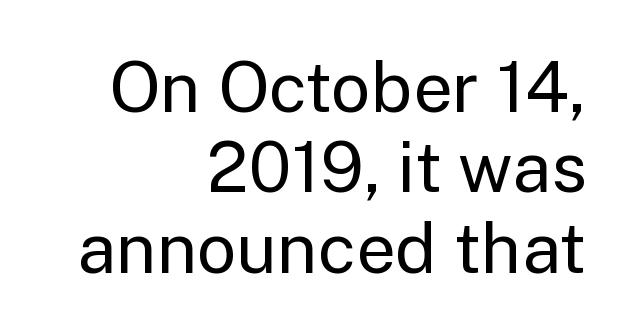
Q: Is the text bold? A: No.
Q: Is the text italic (slanted)? A: No, it is upright.
Q: Is the typeface a serif or a sans-serif typeface? A: Sans-serif.
Q: Is the text underlined? A: No.
Q: How is the paragraph aligned? A: Right-aligned.
Q: Is the spacing between letters normal or unusually wide? A: Normal.
Q: Is the spacing between lines tight, normal or loose? A: Tight.
Q: Width (condensed, normal, or wide)? A: Normal.
Q: Stroke contrast? A: Low.
Q: x-height? A: Medium.
Q: Monospaced? A: No.
